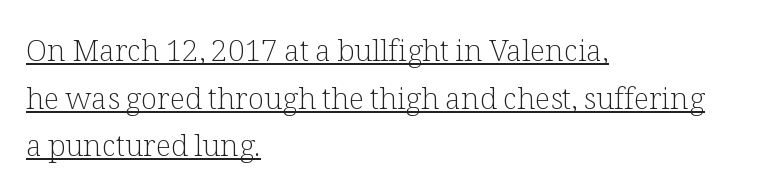
Q: Is the text bold? A: No.
Q: Is the text italic (slanted)? A: No, it is upright.
Q: Is the typeface a serif or a sans-serif typeface? A: Serif.
Q: Is the text underlined? A: Yes.
Q: How is the paragraph aligned? A: Left-aligned.
Q: Is the spacing between letters normal or unusually wide? A: Normal.
Q: Is the spacing between lines tight, normal or loose? A: Normal.
Q: Width (condensed, normal, or wide)? A: Normal.
Q: Stroke contrast? A: Low.
Q: x-height? A: Medium.
Q: Monospaced? A: No.
